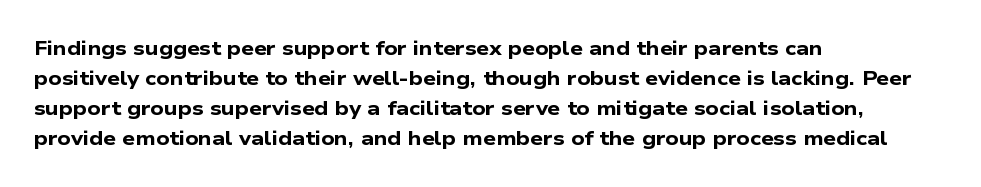
The image shows 20 px bold type; set left-aligned, normal line spacing (1.5x), normal letter spacing, not underlined.
